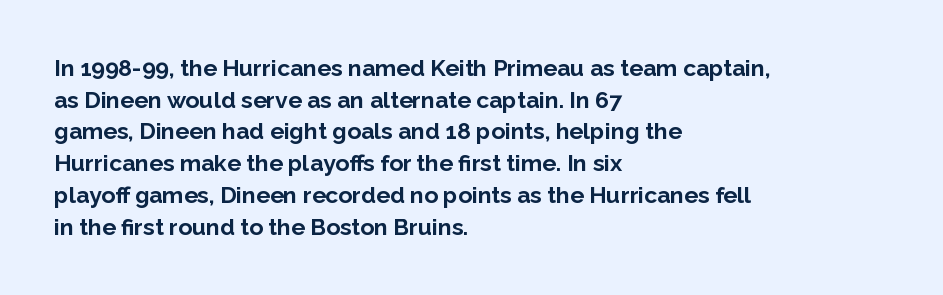
Q: Is the text bold? A: Yes.
Q: Is the text italic (slanted)? A: No, it is upright.
Q: Is the text underlined? A: No.
Q: How is the paragraph aligned? A: Left-aligned.
Q: Is the spacing between letters normal or unusually wide? A: Normal.
Q: Is the spacing between lines tight, normal or loose? A: Normal.
